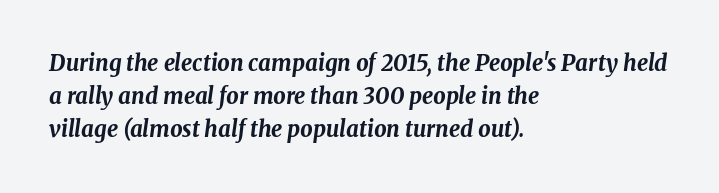
{"italic": "yes", "lean": "right", "slant_degrees": 8, "bold": "yes", "underline": "no", "align": "left", "line_spacing": "normal", "line_spacing_ratio": 1.51, "letter_spacing": "normal", "letter_spacing_em": 0.0, "glyph_px": 22}
